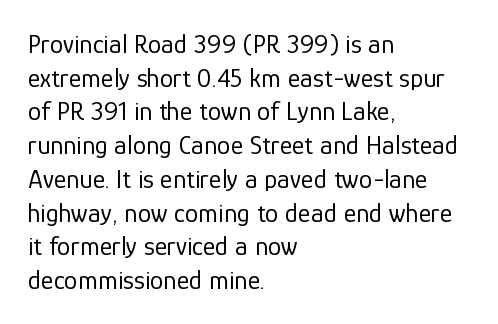
{"italic": "no", "bold": "no", "underline": "no", "align": "left", "line_spacing": "normal", "line_spacing_ratio": 1.25, "letter_spacing": "normal", "letter_spacing_em": 0.0, "glyph_px": 27}
